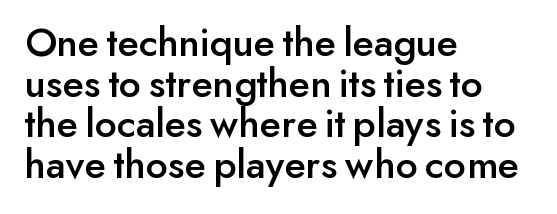
The image shows 42 px sans-serif type, upright; set left-aligned, tight line spacing (0.97x), normal letter spacing, not underlined; low stroke contrast and a small x-height.
